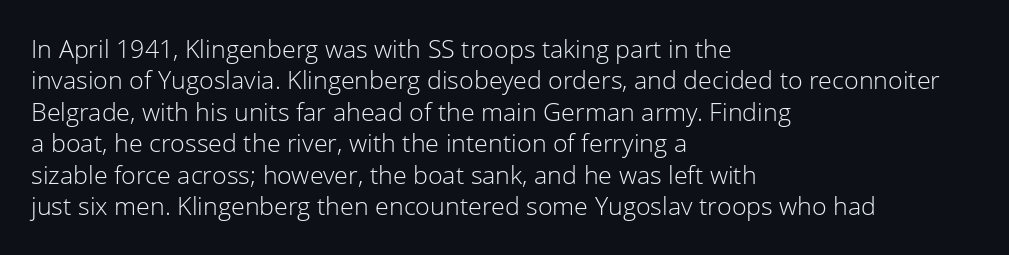
{"italic": "no", "bold": "no", "underline": "no", "align": "left", "line_spacing": "normal", "line_spacing_ratio": 1.26, "letter_spacing": "normal", "letter_spacing_em": 0.0, "glyph_px": 25}
